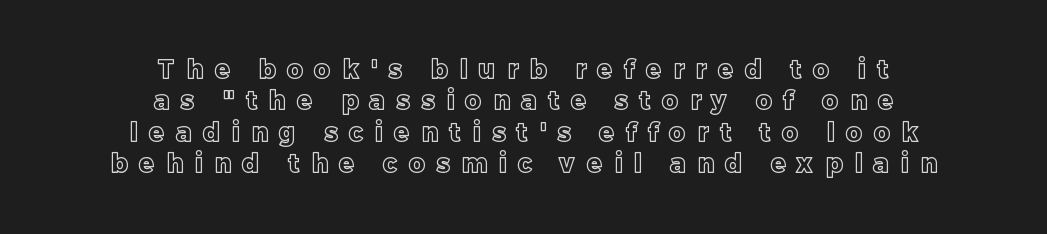
Q: Is the text italic (slanted)? A: No, it is upright.
Q: Is the text underlined? A: No.
Q: How is the paragraph aligned? A: Centered.
Q: Is the spacing between letters normal or unusually wide? A: Unusually wide.
Q: Is the spacing between lines tight, normal or loose? A: Normal.
